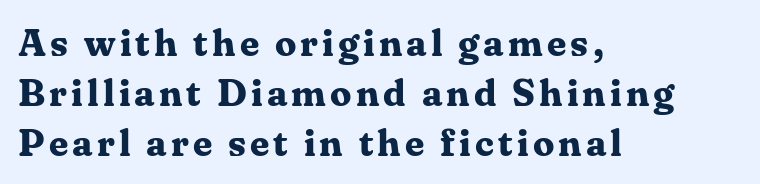
The image shows 38 px bold serif type, upright; set left-aligned, normal line spacing (1.31x), not underlined; medium stroke contrast and a medium x-height.
